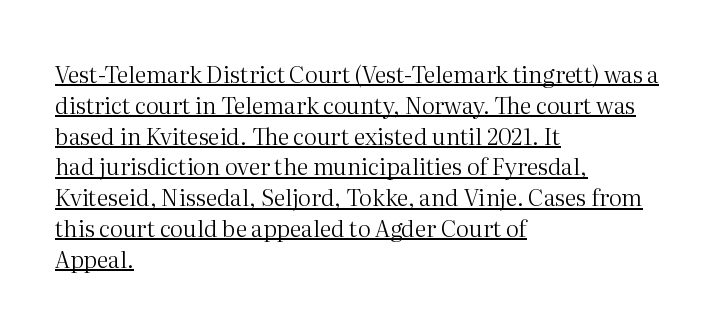
{"italic": "no", "bold": "no", "underline": "yes", "align": "left", "line_spacing": "normal", "line_spacing_ratio": 1.34, "letter_spacing": "normal", "letter_spacing_em": 0.0, "glyph_px": 23}
